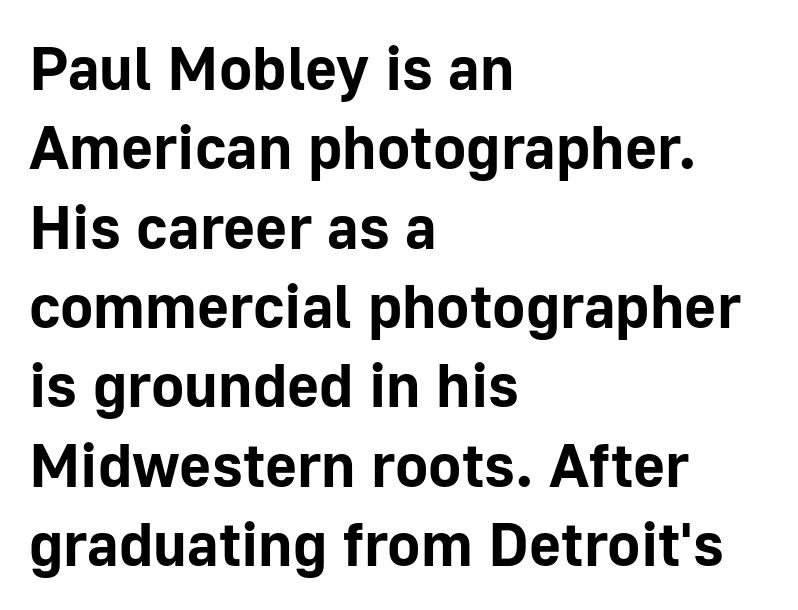
The image shows 62 px bold sans-serif type, upright; set left-aligned, normal line spacing (1.28x), normal letter spacing, not underlined; low stroke contrast and a medium x-height.
